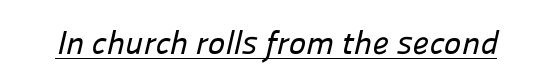
The image shows 33 px sans-serif type; set normal letter spacing, underlined; low stroke contrast and a medium x-height.
